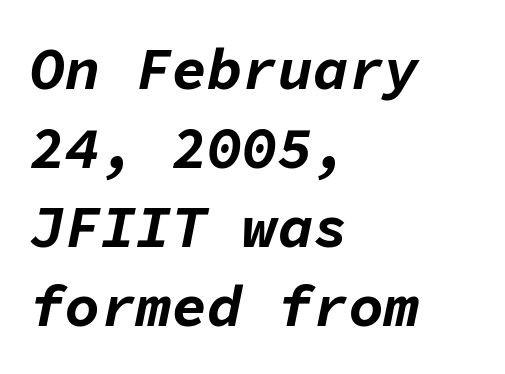
Q: Is the text bold? A: Yes.
Q: Is the text italic (slanted)? A: Yes, it leans right by about 11 degrees.
Q: Is the text underlined? A: No.
Q: How is the paragraph aligned? A: Left-aligned.
Q: Is the spacing between letters normal or unusually wide? A: Normal.
Q: Is the spacing between lines tight, normal or loose? A: Normal.
Q: Width (condensed, normal, or wide)? A: Normal.
Q: Stroke contrast? A: Low.
Q: x-height? A: Medium.
Q: Monospaced? A: Yes.
